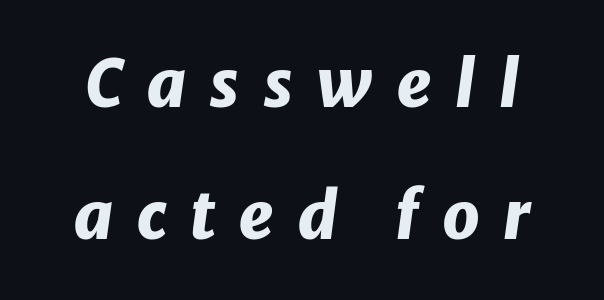
{"italic": "yes", "lean": "right", "slant_degrees": 8, "bold": "yes", "weight": "heavy", "width": "normal", "stroke_contrast": "low", "x_height": "medium", "monospaced": "no", "underline": "no", "line_spacing": "loose", "line_spacing_ratio": 2.0, "letter_spacing": "wide", "letter_spacing_em": 0.34, "glyph_px": 66}
